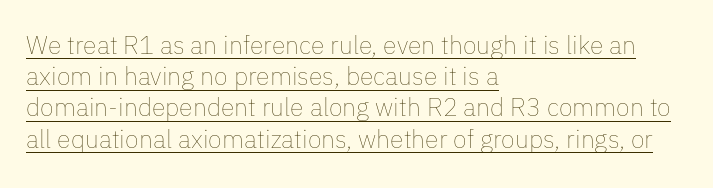
The image shows 25 px text type, upright; set left-aligned, normal line spacing (1.25x), normal letter spacing, underlined.
